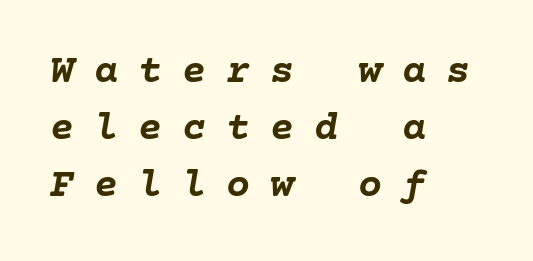
The image shows 40 px semibold type, italic (leaning right); set left-aligned, normal line spacing (1.43x), unusually wide letter spacing (+0.5 em), not underlined; low stroke contrast and a medium x-height.
